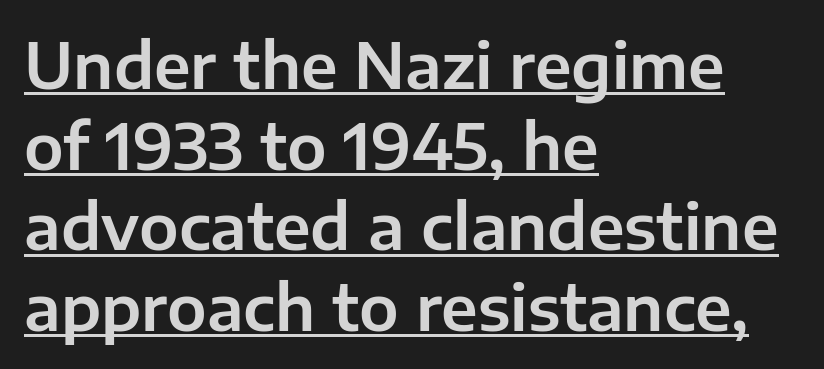
{"serif": "no", "italic": "no", "width": "normal", "stroke_contrast": "low", "x_height": "medium", "monospaced": "no", "underline": "yes", "align": "left", "line_spacing": "normal", "line_spacing_ratio": 1.28, "letter_spacing": "normal", "letter_spacing_em": 0.0, "glyph_px": 63}
